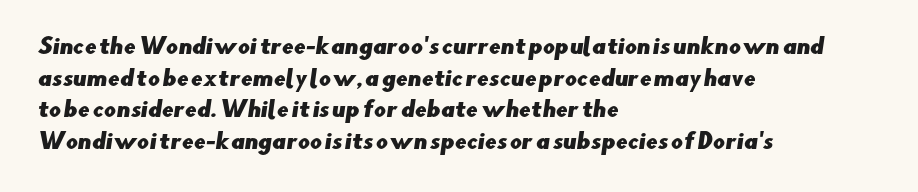
{"underline": "no", "align": "left", "line_spacing": "normal", "line_spacing_ratio": 1.51, "letter_spacing": "normal", "letter_spacing_em": 0.0, "glyph_px": 21}
